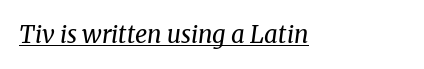
Q: Is the text bold? A: No.
Q: Is the text italic (slanted)? A: Yes, it leans right by about 8 degrees.
Q: Is the text underlined? A: Yes.
Q: How is the paragraph aligned? A: Left-aligned.
Q: Is the spacing between letters normal or unusually wide? A: Normal.
